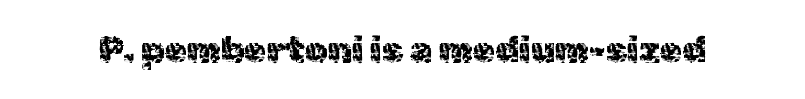
{"serif": "no", "italic": "no", "width": "normal", "x_height": "medium", "monospaced": "no", "underline": "no", "letter_spacing": "normal", "letter_spacing_em": 0.0, "glyph_px": 36}
